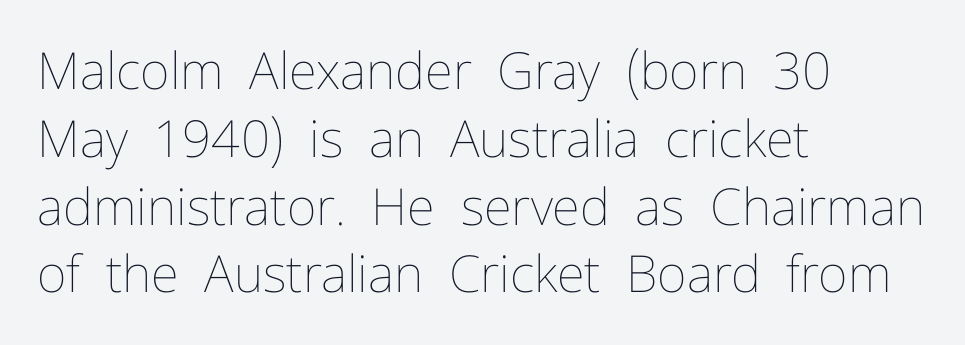
{"italic": "no", "bold": "no", "weight": "thin", "width": "normal", "stroke_contrast": "low", "x_height": "medium", "monospaced": "no", "underline": "no", "align": "left", "line_spacing": "normal", "line_spacing_ratio": 1.33, "letter_spacing": "normal", "letter_spacing_em": 0.0, "glyph_px": 51}
